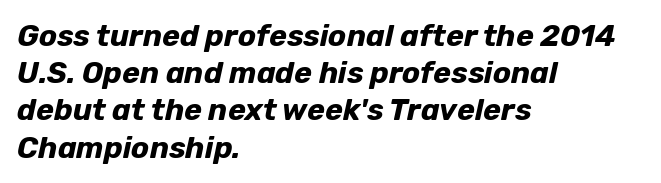
Descenders hang freely into open space. Italic? Definitely — the glyphs are oblique. The strokes are fattened all the way to bold. Alignment: flush left. These lines are rendered in a variable-pitch font.
